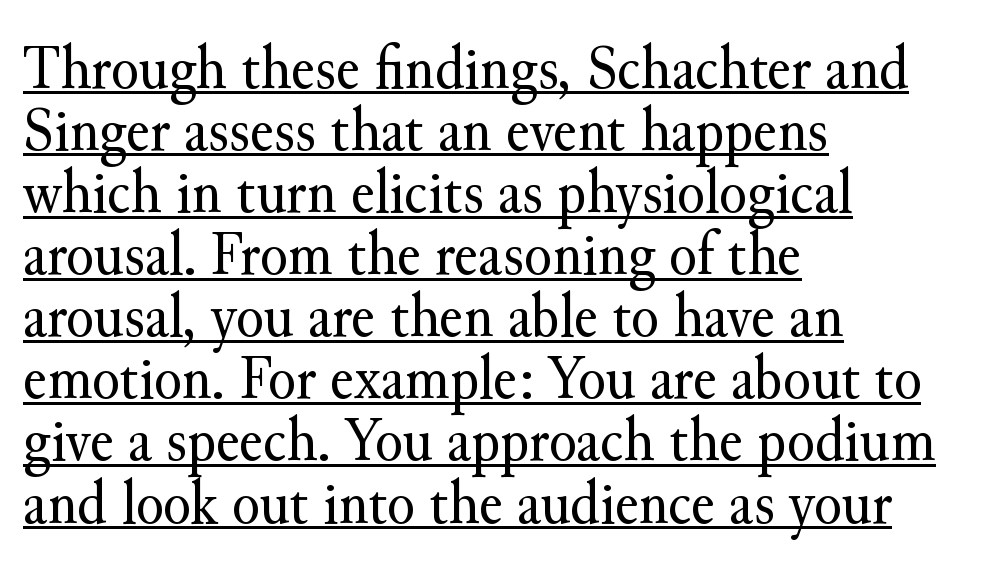
Q: Is the text bold? A: No.
Q: Is the text italic (slanted)? A: No, it is upright.
Q: Is the typeface a serif or a sans-serif typeface? A: Serif.
Q: Is the text underlined? A: Yes.
Q: How is the paragraph aligned? A: Left-aligned.
Q: Is the spacing between letters normal or unusually wide? A: Normal.
Q: Is the spacing between lines tight, normal or loose? A: Tight.
Q: Width (condensed, normal, or wide)? A: Normal.
Q: Stroke contrast? A: Medium.
Q: x-height? A: Small.
Q: Monospaced? A: No.
